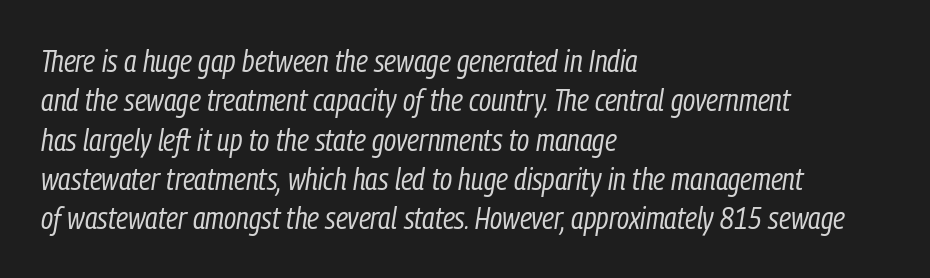
{"italic": "yes", "lean": "right", "slant_degrees": 9, "bold": "no", "weight": "regular", "width": "condensed", "stroke_contrast": "low", "x_height": "medium", "monospaced": "no", "underline": "no", "align": "left", "line_spacing": "normal", "line_spacing_ratio": 1.27, "letter_spacing": "normal", "letter_spacing_em": 0.0, "glyph_px": 31}
